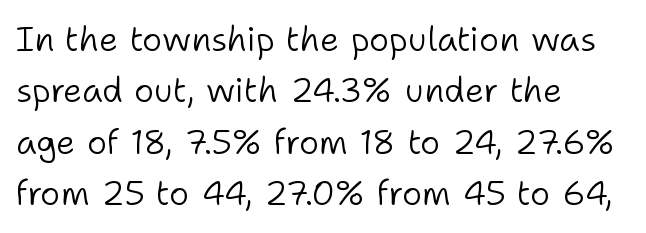
The image shows 34 px light sans-serif type, upright; set left-aligned, normal line spacing (1.51x), normal letter spacing, not underlined; low stroke contrast and a medium x-height.
